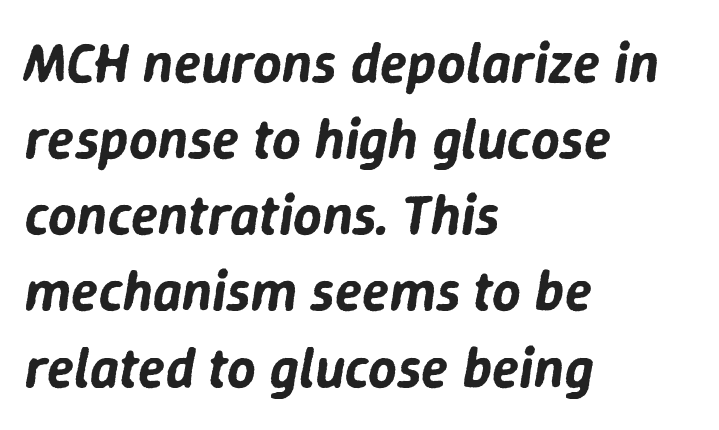
{"italic": "yes", "lean": "right", "slant_degrees": 9, "width": "normal", "stroke_contrast": "low", "x_height": "medium", "monospaced": "no", "underline": "no", "align": "left", "line_spacing": "normal", "line_spacing_ratio": 1.36, "letter_spacing": "normal", "letter_spacing_em": 0.0, "glyph_px": 56}
